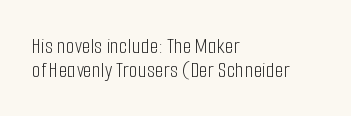
The leading is snug, giving the passage a crowded texture. The font sits on the lighter half of the weight spectrum, regular included. The text block is weighted toward the left margin, trailing off unevenly rightward. Does the lettering tilt? It doesn't — this is upright.
